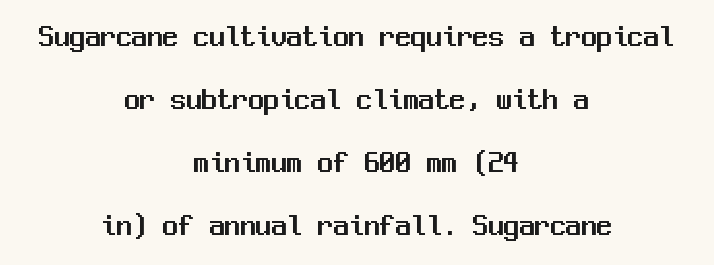
Q: Is the text italic (slanted)? A: No, it is upright.
Q: Is the typeface a serif or a sans-serif typeface? A: Sans-serif.
Q: Is the text underlined? A: No.
Q: How is the paragraph aligned? A: Centered.
Q: Is the spacing between letters normal or unusually wide? A: Normal.
Q: Is the spacing between lines tight, normal or loose? A: Loose.
Q: Width (condensed, normal, or wide)? A: Normal.
Q: Stroke contrast? A: Medium.
Q: x-height? A: Medium.
Q: Monospaced? A: Yes.
